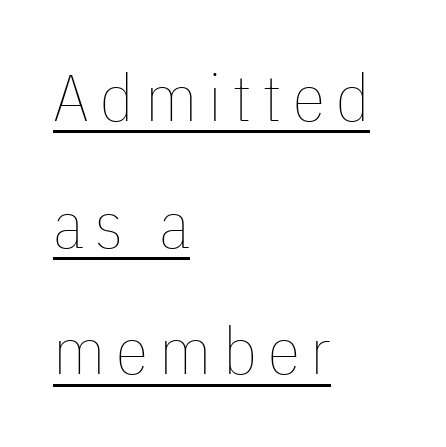
{"italic": "no", "bold": "no", "weight": "thin", "width": "condensed", "stroke_contrast": "low", "x_height": "medium", "monospaced": "no", "underline": "yes", "align": "left", "line_spacing": "loose", "line_spacing_ratio": 1.92, "glyph_px": 66}
